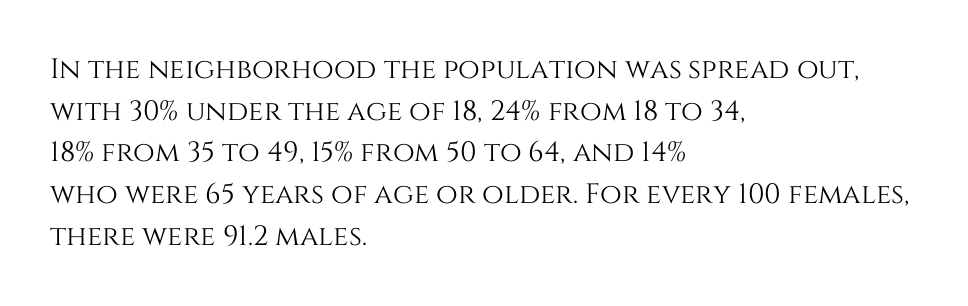
Looks like regular typesetting: each glyph gets only the width it needs. Tracking here is standard; glyphs follow each other at the usual distance. Characters remain perfectly vertical along every line. Reading down the column, the eye jumps a familiar distance to each next line.
